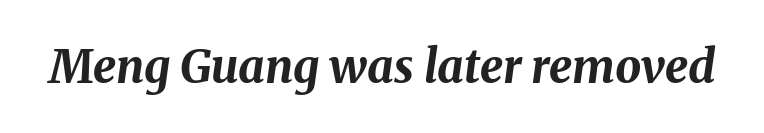
Q: Is the text bold? A: Yes.
Q: Is the text italic (slanted)? A: Yes, it leans right by about 8 degrees.
Q: Is the text underlined? A: No.
Q: Is the spacing between letters normal or unusually wide? A: Normal.
Q: Width (condensed, normal, or wide)? A: Normal.
Q: Stroke contrast? A: Medium.
Q: x-height? A: Medium.
Q: Monospaced? A: No.
